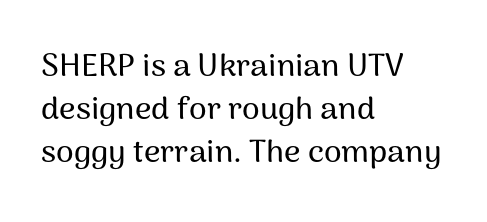
The leading is moderate, giving the passage an even texture. You can tell it's not italic because the verticals are truly vertical. Unlike a traditional serif, this face leaves its strokes unadorned. Any mark beneath the type? The region is blank.
